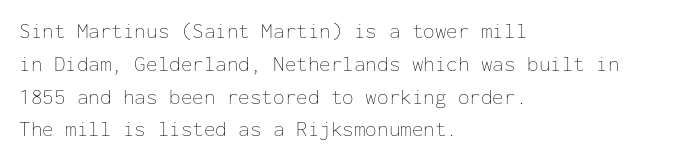
Q: Is the text bold? A: No.
Q: Is the text italic (slanted)? A: No, it is upright.
Q: Is the text underlined? A: No.
Q: How is the paragraph aligned? A: Left-aligned.
Q: Is the spacing between letters normal or unusually wide? A: Normal.
Q: Is the spacing between lines tight, normal or loose? A: Normal.
